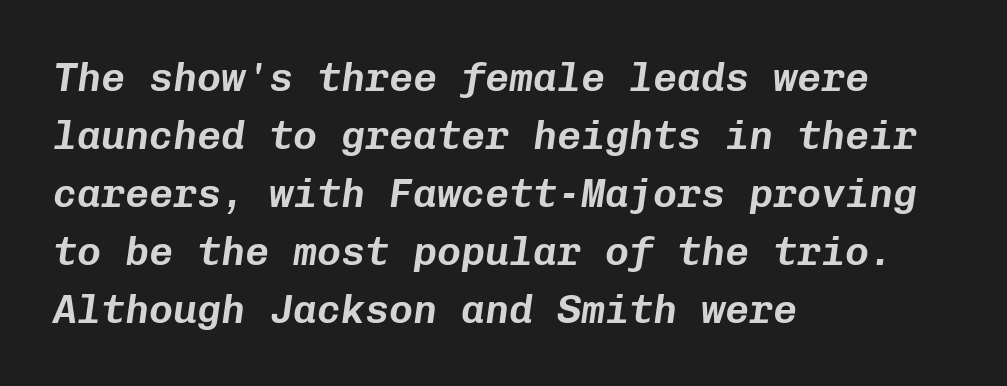
The image shows 40 px text type, italic (leaning right), monospaced; set left-aligned, normal line spacing (1.45x), normal letter spacing, not underlined; low stroke contrast and a medium x-height.
